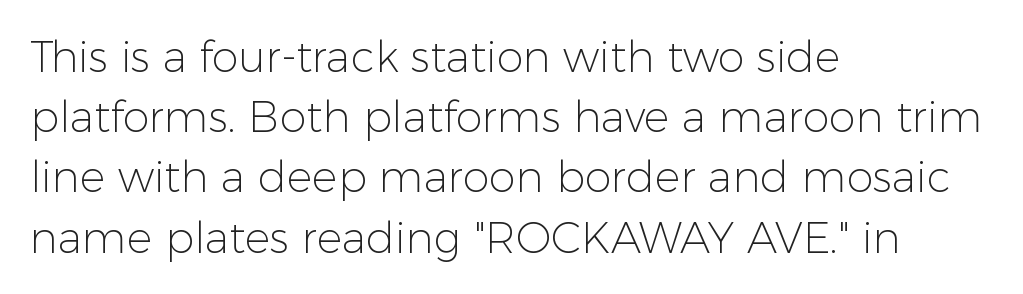
Nothing unusual about the tracking: characters are spaced as the font intends. Every character sits straight up, as roman type does. The strip under each line holds only bare page. You could not count columns in this text — the font is proportionally spaced. The compositor pushed each line to the left boundary.
